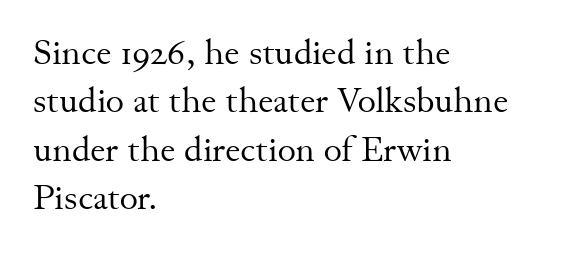
The specimen reads as upright at a glance. Successive baselines arrive at the customary interval. Each letter keeps its own natural width here, so spacing adapts to shape. Little horizontal feet cap the strokes, marking this as serif type.
